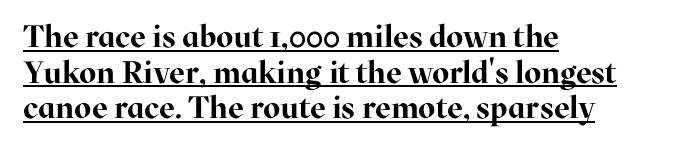
Q: Is the text bold? A: Yes.
Q: Is the text italic (slanted)? A: No, it is upright.
Q: Is the typeface a serif or a sans-serif typeface? A: Serif.
Q: Is the text underlined? A: Yes.
Q: How is the paragraph aligned? A: Left-aligned.
Q: Is the spacing between letters normal or unusually wide? A: Normal.
Q: Is the spacing between lines tight, normal or loose? A: Tight.
Q: Width (condensed, normal, or wide)? A: Normal.
Q: Stroke contrast? A: High.
Q: x-height? A: Medium.
Q: Monospaced? A: No.
